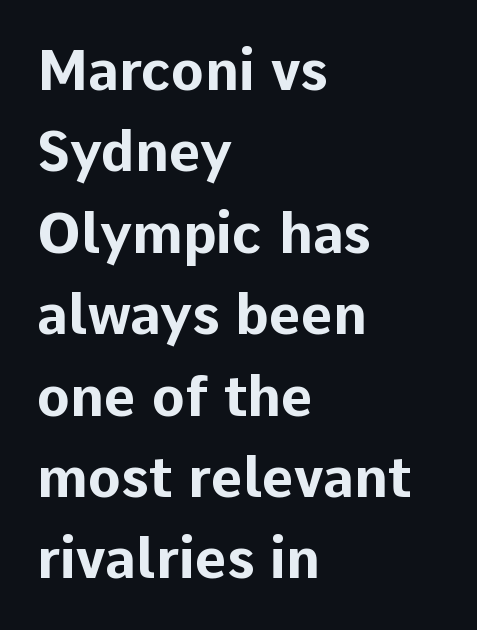
Q: Is the text bold? A: Yes.
Q: Is the text italic (slanted)? A: No, it is upright.
Q: Is the typeface a serif or a sans-serif typeface? A: Sans-serif.
Q: Is the text underlined? A: No.
Q: How is the paragraph aligned? A: Left-aligned.
Q: Is the spacing between letters normal or unusually wide? A: Normal.
Q: Is the spacing between lines tight, normal or loose? A: Normal.
Q: Width (condensed, normal, or wide)? A: Normal.
Q: Stroke contrast? A: Low.
Q: x-height? A: Medium.
Q: Monospaced? A: No.
